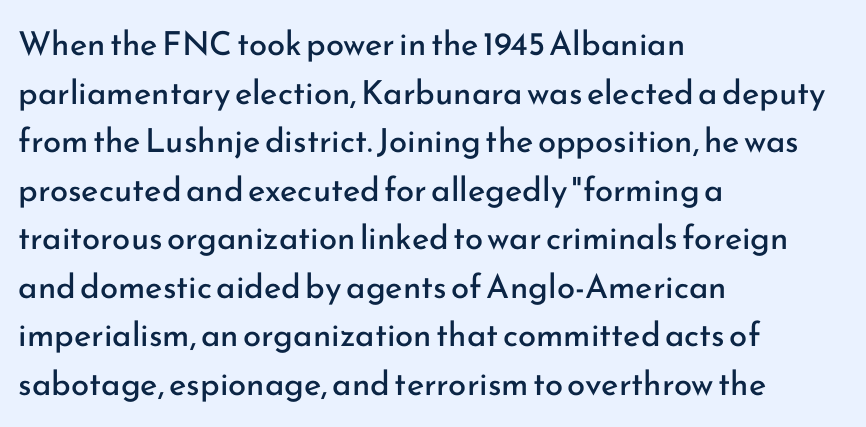
Q: Is the text bold? A: No.
Q: Is the text italic (slanted)? A: No, it is upright.
Q: Is the typeface a serif or a sans-serif typeface? A: Sans-serif.
Q: Is the text underlined? A: No.
Q: How is the paragraph aligned? A: Left-aligned.
Q: Is the spacing between letters normal or unusually wide? A: Normal.
Q: Is the spacing between lines tight, normal or loose? A: Normal.
Q: Width (condensed, normal, or wide)? A: Normal.
Q: Stroke contrast? A: Low.
Q: x-height? A: Small.
Q: Monospaced? A: No.
